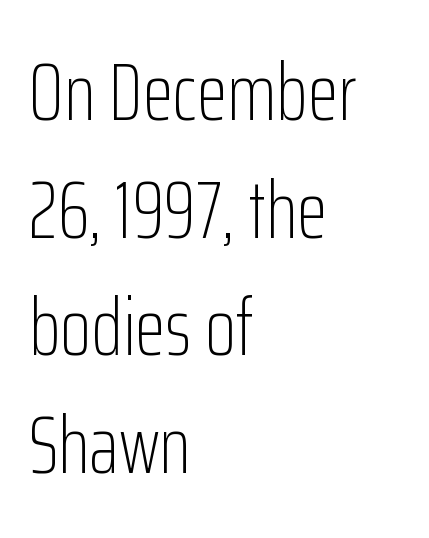
The image shows 80 px light, condensed sans-serif type, upright; set left-aligned, normal line spacing (1.47x), normal letter spacing, not underlined; low stroke contrast and a medium x-height.
